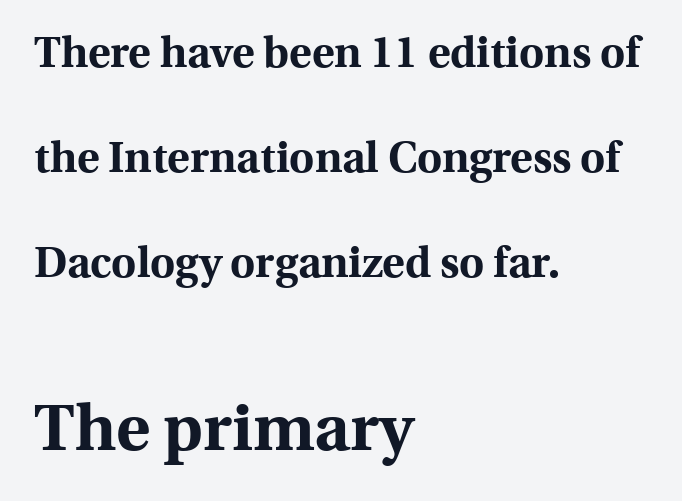
{"serif": "yes", "italic": "no", "bold": "yes", "weight": "bold", "width": "normal", "x_height": "medium", "monospaced": "no", "underline": "no", "align": "left", "line_spacing": "loose", "line_spacing_ratio": 2.44, "letter_spacing": "normal", "letter_spacing_em": 0.0, "larger_block": "second", "size_ratio": 1.51, "glyph_px": 65}
